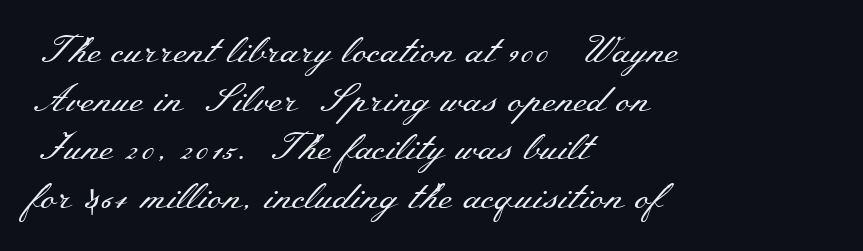
The image shows 38 px regular-weight, wide serif type; set left-aligned, normal line spacing (1.28x), normal letter spacing, not underlined; medium stroke contrast and a small x-height.
